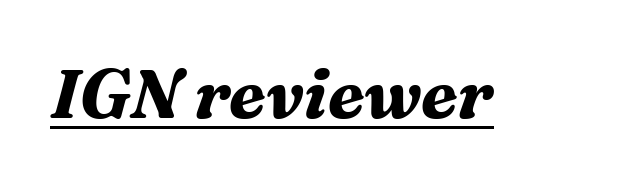
The image shows 69 px bold serif type, italic (leaning right); set normal letter spacing, underlined; medium stroke contrast and a medium x-height.
